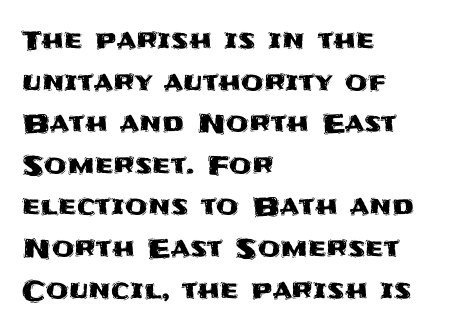
Q: Is the text italic (slanted)? A: No, it is upright.
Q: Is the text underlined? A: No.
Q: How is the paragraph aligned? A: Left-aligned.
Q: Is the spacing between letters normal or unusually wide? A: Normal.
Q: Is the spacing between lines tight, normal or loose? A: Normal.
